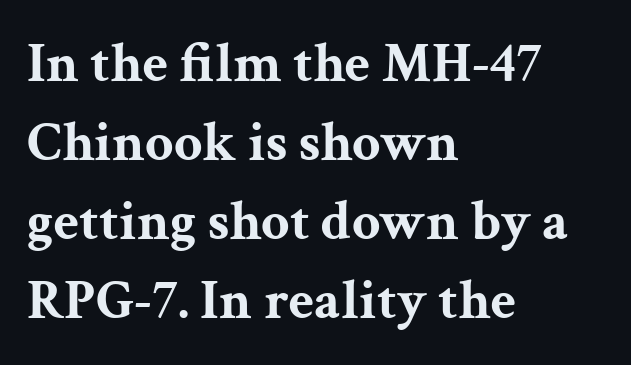
The image shows 56 px bold, wide serif type, upright; set left-aligned, normal line spacing (1.41x), normal letter spacing, not underlined; medium stroke contrast and a medium x-height.
